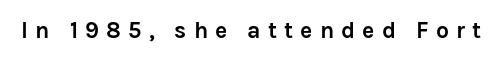
The image shows 23 px bold type, upright; set unusually wide letter spacing (+0.31 em), not underlined.
